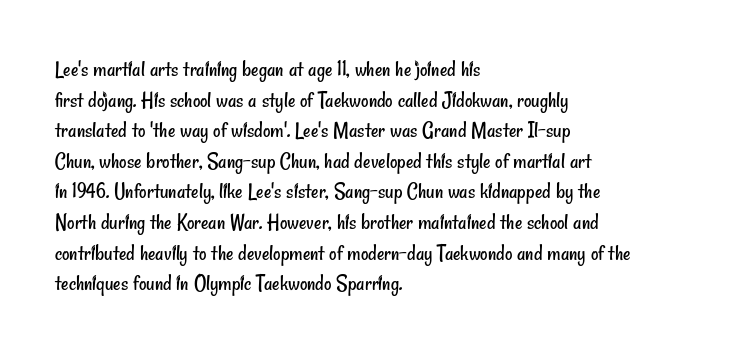
{"bold": "no", "underline": "no", "align": "left", "line_spacing": "normal", "line_spacing_ratio": 1.33, "letter_spacing": "normal", "letter_spacing_em": 0.0, "glyph_px": 23}
